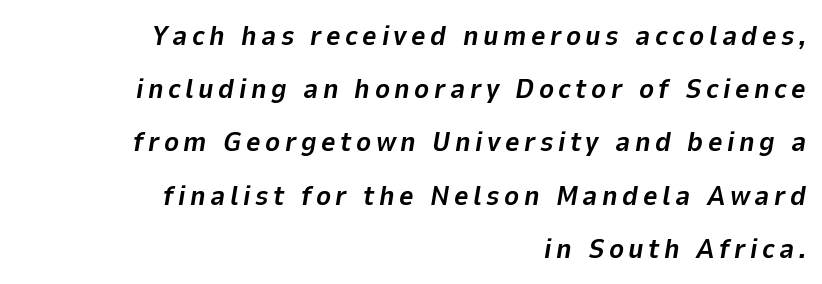
Caption: multi-line text, flush right, ragged left. Emphasis by weight is at full strength: bold. This sample trades compactness for vertical openness between lines. Proportional: the letters do not fall into vertical columns. Looking at the ascenders, they clearly lean.
